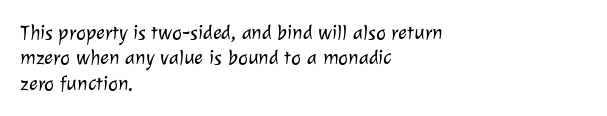
Q: Is the text bold? A: No.
Q: Is the text underlined? A: No.
Q: How is the paragraph aligned? A: Left-aligned.
Q: Is the spacing between letters normal or unusually wide? A: Normal.
